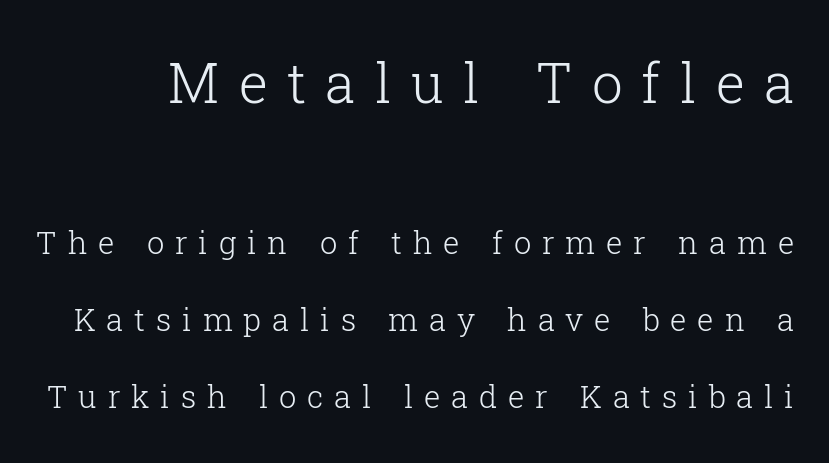
Q: Is the text bold? A: No.
Q: Is the text italic (slanted)? A: No, it is upright.
Q: Is the typeface a serif or a sans-serif typeface? A: Serif.
Q: Is the text underlined? A: No.
Q: Is the spacing between letters normal or unusually wide? A: Unusually wide.
Q: Is the spacing between lines tight, normal or loose? A: Loose.
Q: Which block of text is set in a larger size, the first (top) or the second (bottom)? A: The first (top) one.
Q: Width (condensed, normal, or wide)? A: Normal.
Q: Stroke contrast? A: Low.
Q: x-height? A: Medium.
Q: Monospaced? A: No.
